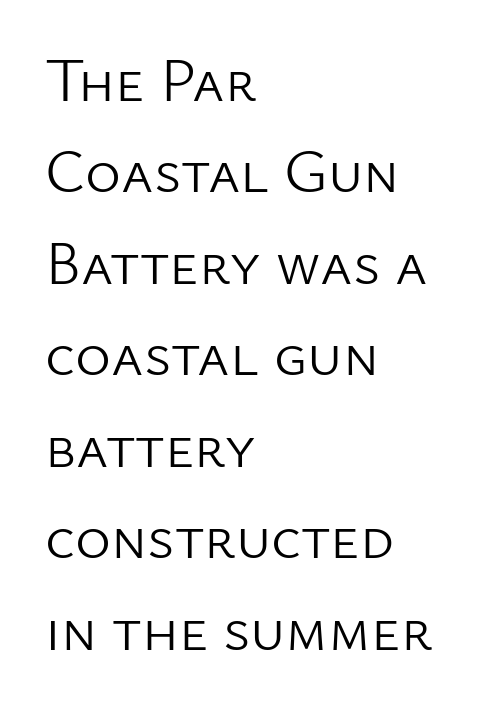
Q: Is the text bold? A: No.
Q: Is the text italic (slanted)? A: No, it is upright.
Q: Is the typeface a serif or a sans-serif typeface? A: Sans-serif.
Q: Is the text underlined? A: No.
Q: How is the paragraph aligned? A: Left-aligned.
Q: Is the spacing between letters normal or unusually wide? A: Normal.
Q: Is the spacing between lines tight, normal or loose? A: Normal.
Q: Width (condensed, normal, or wide)? A: Normal.
Q: Stroke contrast? A: Low.
Q: x-height? A: Medium.
Q: Monospaced? A: No.
